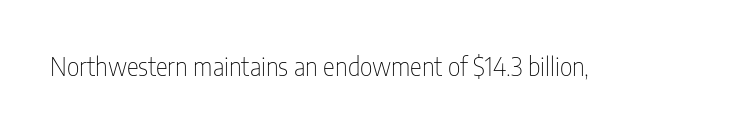
The image shows 25 px text type, upright; set normal letter spacing, not underlined.
